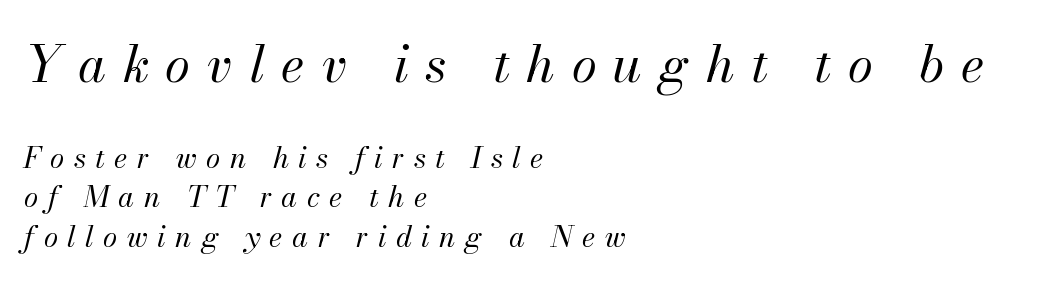
Q: Is the text bold? A: No.
Q: Is the text italic (slanted)? A: Yes, it leans right by about 13 degrees.
Q: Is the text underlined? A: No.
Q: How is the paragraph aligned? A: Left-aligned.
Q: Is the spacing between letters normal or unusually wide? A: Unusually wide.
Q: Is the spacing between lines tight, normal or loose? A: Normal.
Q: Which block of text is set in a larger size, the first (top) or the second (bottom)? A: The first (top) one.
Q: Width (condensed, normal, or wide)? A: Normal.
Q: Stroke contrast? A: Medium.
Q: x-height? A: Small.
Q: Monospaced? A: No.
